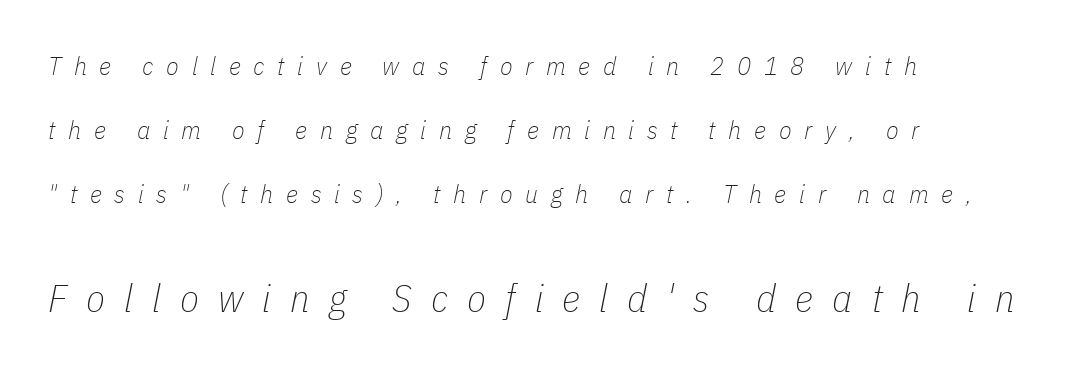
The specimen reads as italic at a glance. This reads as an unemphasized weight, regular at the heaviest. Does the bottom block carry the larger type? Yes, it does. Substantial extra tracking has been applied to these lines. Underline: absent. Compared with typical paragraphs, the rows here are farther apart.
